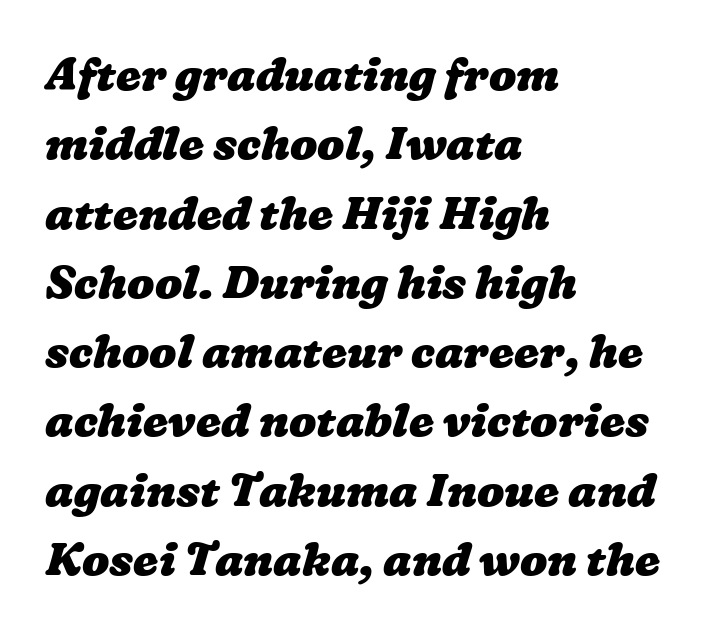
{"bold": "yes", "weight": "heavy", "width": "wide", "stroke_contrast": "low", "x_height": "medium", "monospaced": "no", "underline": "no", "align": "left", "line_spacing": "normal", "line_spacing_ratio": 1.54, "letter_spacing": "normal", "letter_spacing_em": 0.0, "glyph_px": 45}
